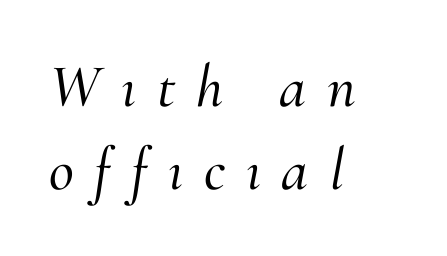
Q: Is the text italic (slanted)? A: Yes, it leans right by about 10 degrees.
Q: Is the typeface a serif or a sans-serif typeface? A: Serif.
Q: Is the text underlined? A: No.
Q: How is the paragraph aligned? A: Left-aligned.
Q: Is the spacing between letters normal or unusually wide? A: Unusually wide.
Q: Is the spacing between lines tight, normal or loose? A: Normal.
Q: Width (condensed, normal, or wide)? A: Normal.
Q: Stroke contrast? A: Medium.
Q: x-height? A: Small.
Q: Monospaced? A: No.
